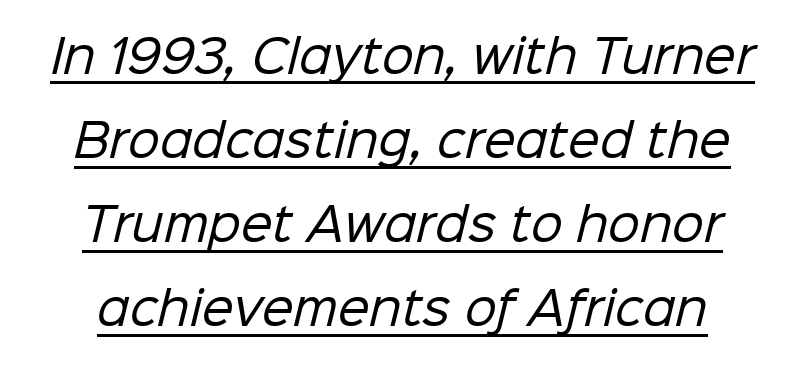
The image shows 45 px regular-weight sans-serif type; set line spacing 1.87x, normal letter spacing, underlined; low stroke contrast and a medium x-height.
